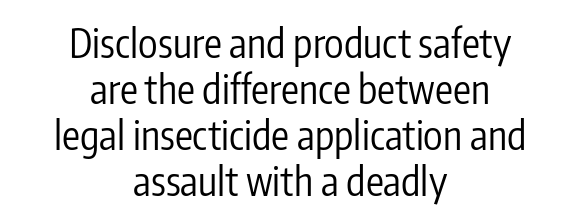
Bold? No — there's no thickening of the strokes. Nothing sits at the stroke ends, so this counts as sans-serif. If you drew a line through each stem, it would be perfectly vertical. Underline: absent. The passage shown is typed in a proportional face where columns would drift.
